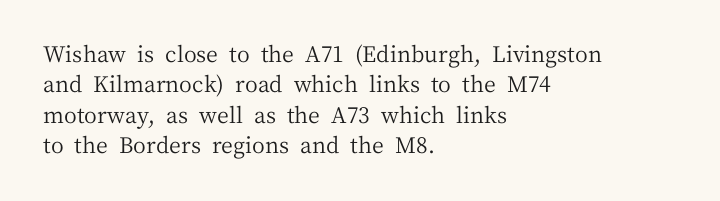
The image shows 22 px text type, upright; set left-aligned, normal line spacing (1.38x), normal letter spacing, not underlined.
